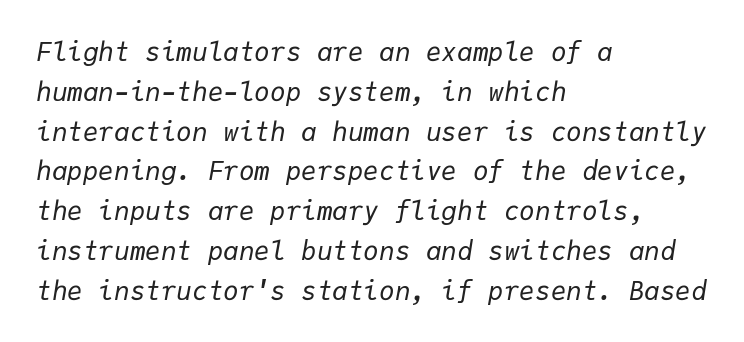
The image shows 26 px text type, italic (leaning right); set left-aligned, normal line spacing (1.53x), normal letter spacing, not underlined.
